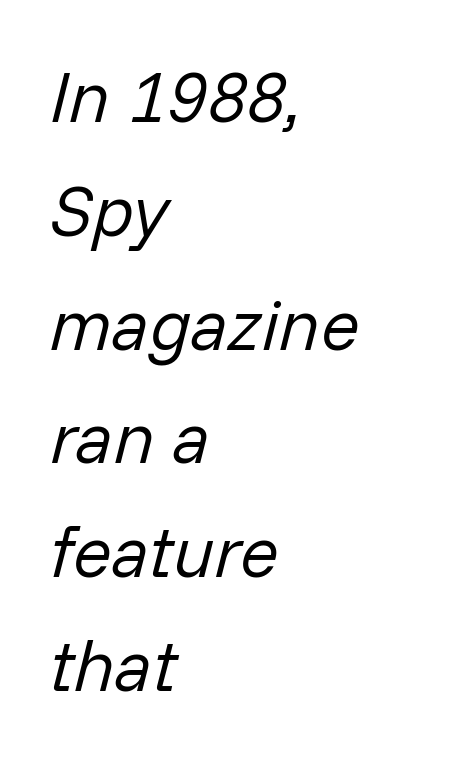
The image shows 72 px regular-weight type, italic (leaning right); set left-aligned, normal line spacing (1.58x), normal letter spacing, not underlined; low stroke contrast and a medium x-height.
